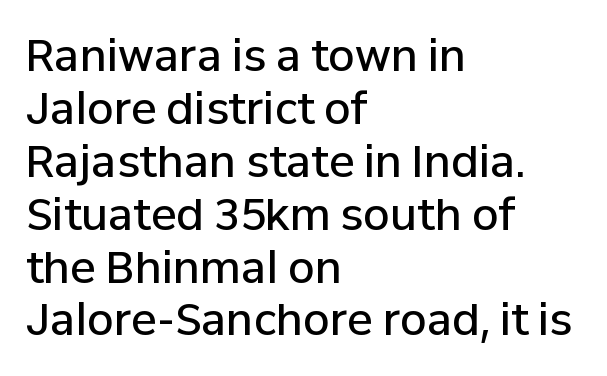
Q: Is the text bold? A: Semi-bold.
Q: Is the text italic (slanted)? A: No, it is upright.
Q: Is the typeface a serif or a sans-serif typeface? A: Sans-serif.
Q: Is the text underlined? A: No.
Q: How is the paragraph aligned? A: Left-aligned.
Q: Is the spacing between letters normal or unusually wide? A: Normal.
Q: Width (condensed, normal, or wide)? A: Normal.
Q: Stroke contrast? A: Low.
Q: x-height? A: Medium.
Q: Monospaced? A: No.
